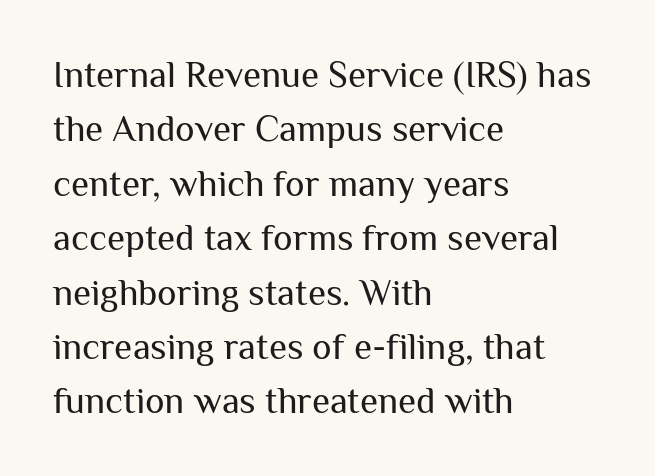
{"serif": "no", "italic": "no", "bold": "no", "weight": "regular", "width": "normal", "stroke_contrast": "medium", "x_height": "medium", "monospaced": "no", "underline": "no", "align": "left", "line_spacing": "normal", "line_spacing_ratio": 1.47, "letter_spacing": "normal", "letter_spacing_em": 0.0, "glyph_px": 37}
